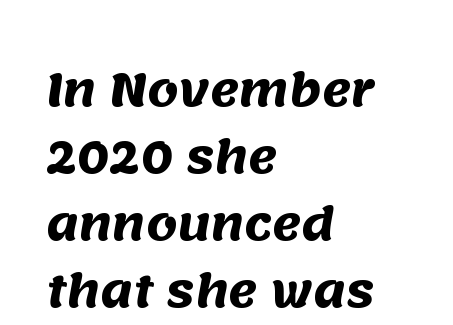
Q: Is the text bold? A: Yes.
Q: Is the typeface a serif or a sans-serif typeface? A: Sans-serif.
Q: Is the text underlined? A: No.
Q: How is the paragraph aligned? A: Left-aligned.
Q: Is the spacing between letters normal or unusually wide? A: Normal.
Q: Is the spacing between lines tight, normal or loose? A: Normal.
Q: Width (condensed, normal, or wide)? A: Normal.
Q: Stroke contrast? A: Medium.
Q: x-height? A: Large.
Q: Monospaced? A: No.
